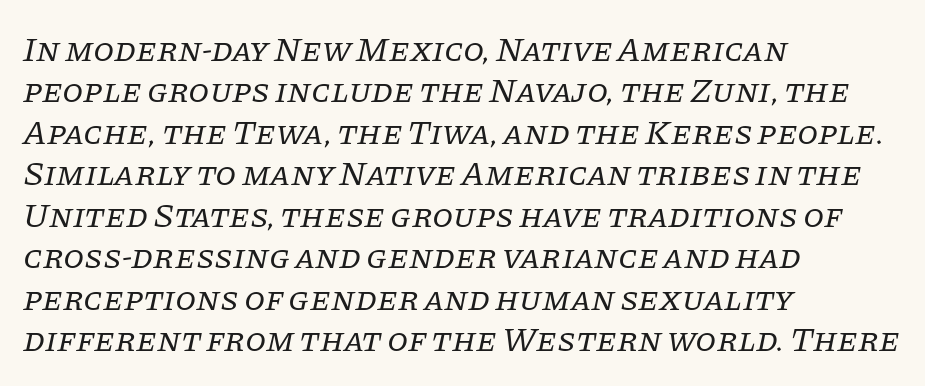
{"serif": "yes", "italic": "yes", "lean": "right", "slant_degrees": 11, "bold": "no", "weight": "regular", "width": "normal", "stroke_contrast": "low", "x_height": "large", "monospaced": "no", "underline": "no", "align": "left", "line_spacing_ratio": 1.22, "letter_spacing": "normal", "letter_spacing_em": 0.0, "glyph_px": 34}
